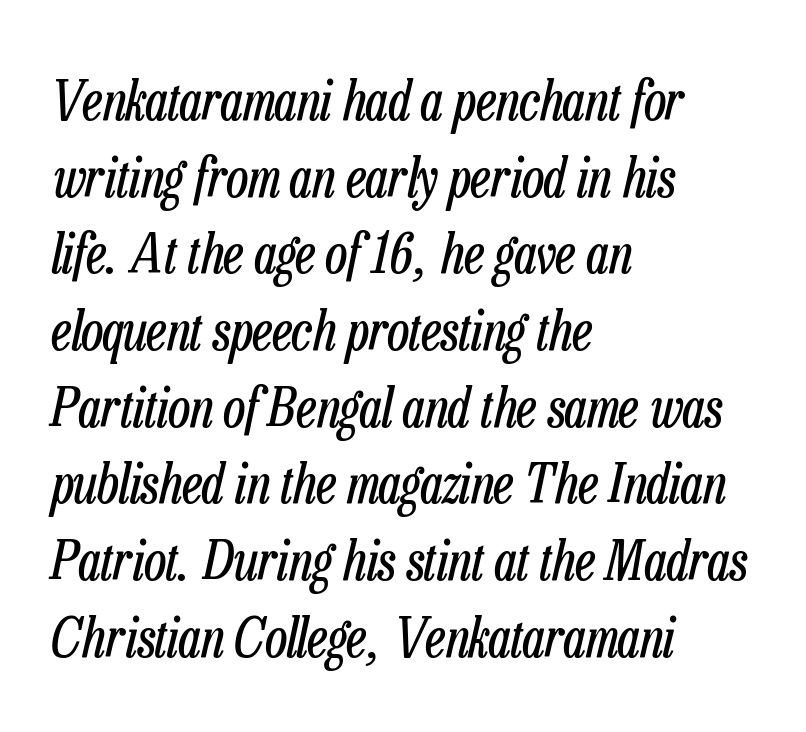
The rendering anchors every line to the left-hand side. The gaps between neighbouring characters are ordinary and unremarkable. Students, observe: this is what conventionally led text looks like. Compared with a typical body face, this is equally light or lighter still. Beneath every word, the page is bare.
